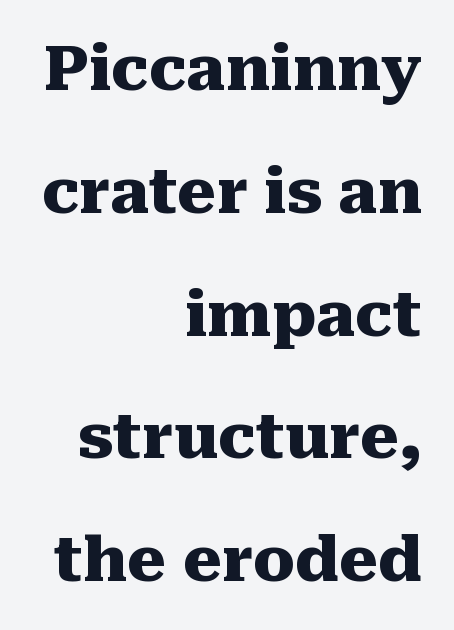
Has an underline been added? It has not. This sample has the flowing, uneven cadence of proportional lettering. The passage shown stacks its lines with a broad gap. The line texture is even and compact thanks to regular tracking. Teacher's note: observe the even right margin — that is flush-right alignment.
